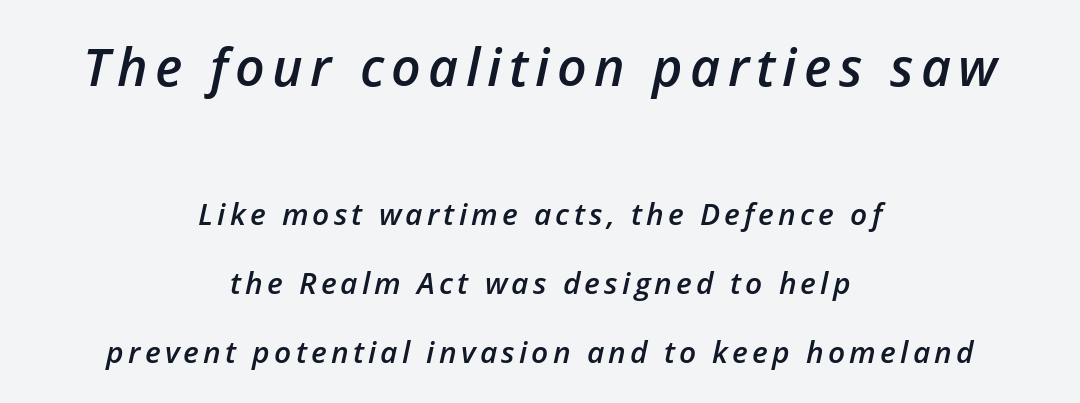
The image shows 52 px semibold type, italic (leaning right); set centered, loose line spacing (2.31x), not underlined; the first (top) block is 1.73x larger; low stroke contrast and a medium x-height.
